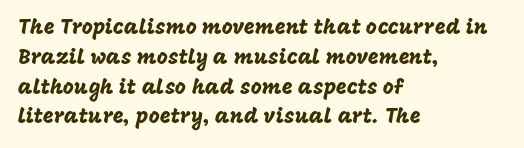
{"underline": "no", "align": "left", "line_spacing": "normal", "line_spacing_ratio": 1.42, "letter_spacing": "normal", "letter_spacing_em": 0.0, "glyph_px": 21}
